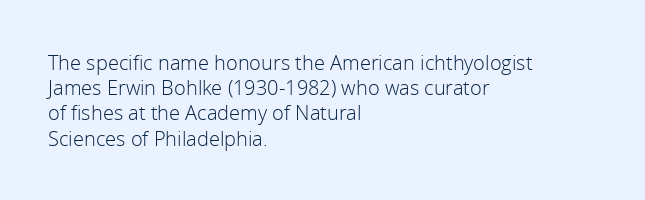
The image shows 20 px text type, upright; set left-aligned, normal line spacing (1.26x), normal letter spacing, not underlined.
